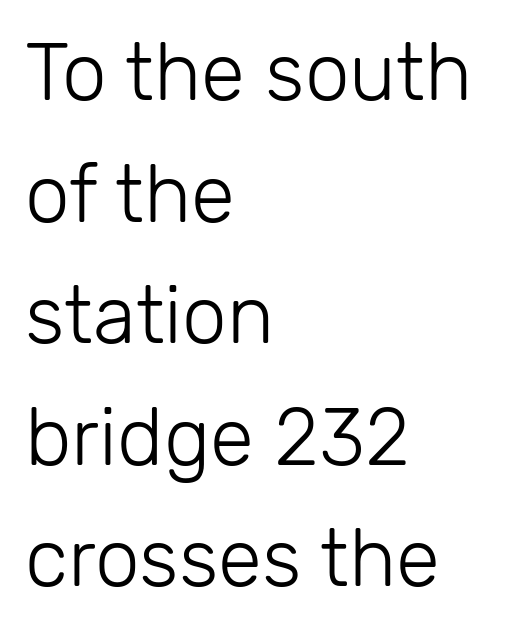
The image shows 80 px light sans-serif type, upright; set left-aligned, normal line spacing (1.52x), normal letter spacing, not underlined; low stroke contrast and a medium x-height.
